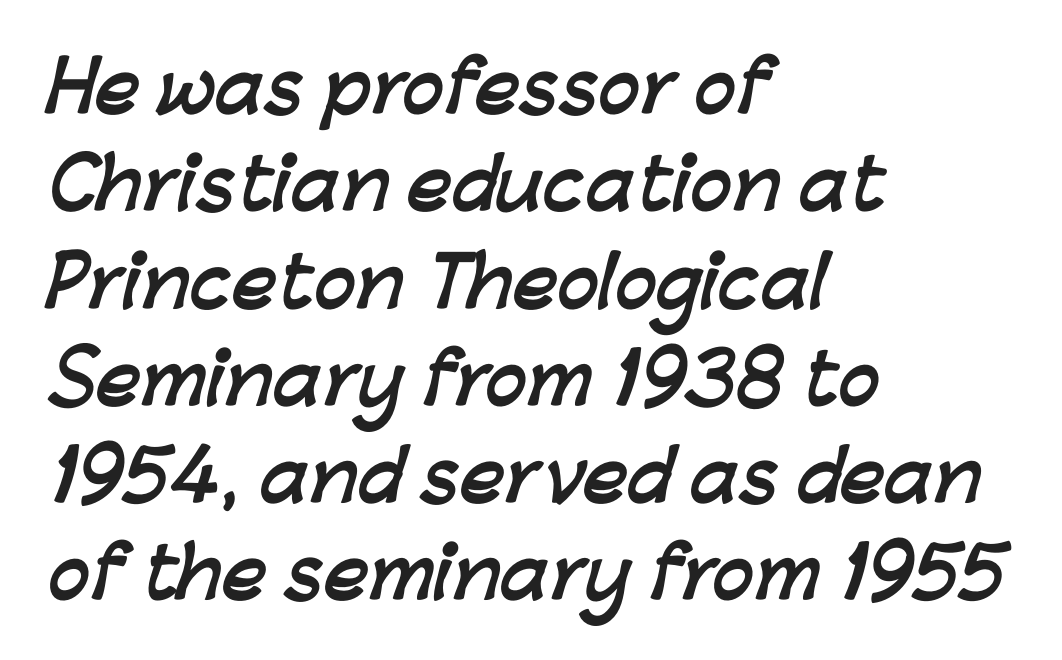
Character widths vary here, with narrow letters taking less room than wide ones. The passage shown stacks its lines at a standard gap. Weight: bold. Unmarked baselines from the first word to the last. Short and long lines alike share a common starting point at left.
